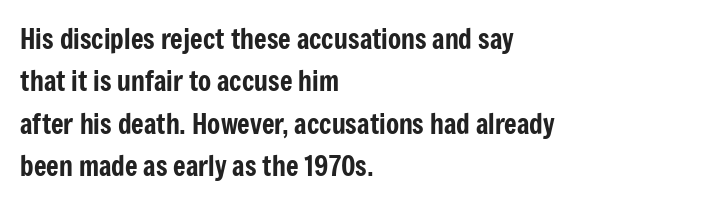
The image shows 27 px text type, upright; set left-aligned, normal line spacing (1.57x), normal letter spacing, not underlined.
